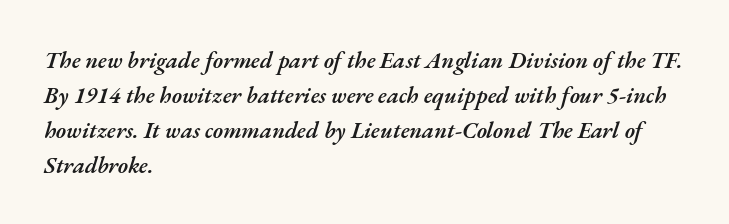
{"italic": "yes", "lean": "right", "slant_degrees": 17, "bold": "semi", "underline": "no", "align": "left", "line_spacing": "normal", "line_spacing_ratio": 1.52, "letter_spacing": "normal", "letter_spacing_em": 0.0, "glyph_px": 23}
